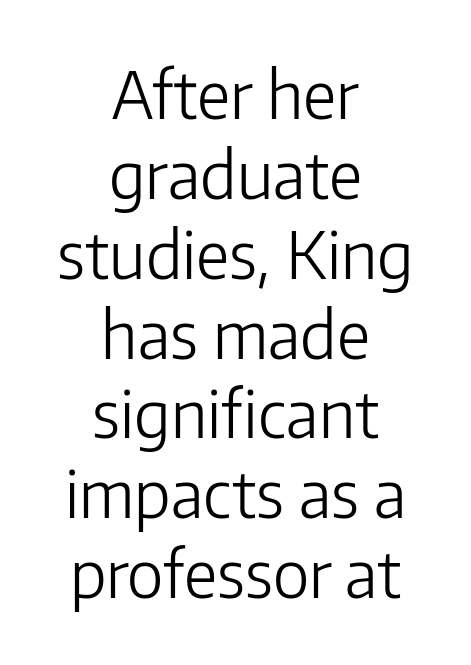
Q: Is the text bold? A: No.
Q: Is the text italic (slanted)? A: No, it is upright.
Q: Is the typeface a serif or a sans-serif typeface? A: Sans-serif.
Q: Is the text underlined? A: No.
Q: How is the paragraph aligned? A: Centered.
Q: Is the spacing between letters normal or unusually wide? A: Normal.
Q: Width (condensed, normal, or wide)? A: Normal.
Q: Stroke contrast? A: Low.
Q: x-height? A: Medium.
Q: Monospaced? A: No.
